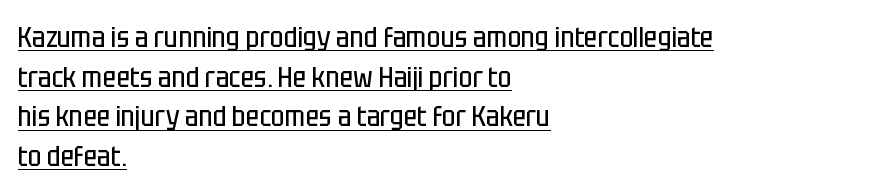
{"serif": "no", "italic": "no", "bold": "no", "weight": "regular", "width": "condensed", "stroke_contrast": "low", "x_height": "large", "monospaced": "no", "underline": "yes", "align": "left", "line_spacing": "normal", "line_spacing_ratio": 1.37, "letter_spacing": "normal", "letter_spacing_em": 0.0, "glyph_px": 29}
